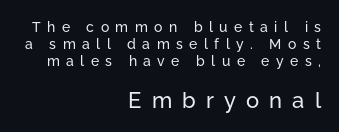
The image shows 22 px text type, upright; set right-aligned, line spacing 1.22x, unusually wide letter spacing (+0.46 em), not underlined; the second (bottom) block is 1.57x larger.
